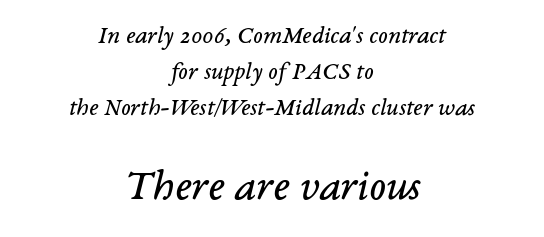
The image shows 44 px regular-weight serif type, italic (leaning right); set centered, normal line spacing (1.44x), normal letter spacing, not underlined; the second (bottom) block is 1.76x larger; low stroke contrast and a medium x-height.
